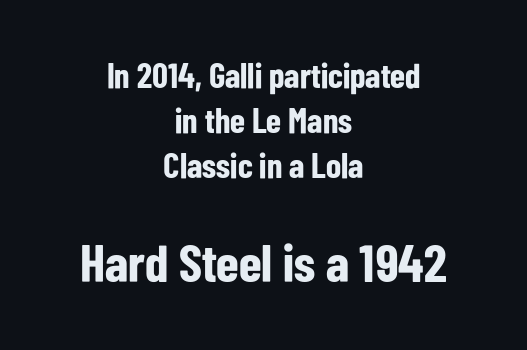
{"serif": "no", "italic": "no", "bold": "yes", "weight": "bold", "width": "condensed", "stroke_contrast": "low", "x_height": "medium", "monospaced": "no", "underline": "no", "align": "center", "line_spacing": "normal", "line_spacing_ratio": 1.28, "letter_spacing": "normal", "letter_spacing_em": 0.0, "larger_block": "second", "size_ratio": 1.51, "glyph_px": 53}
